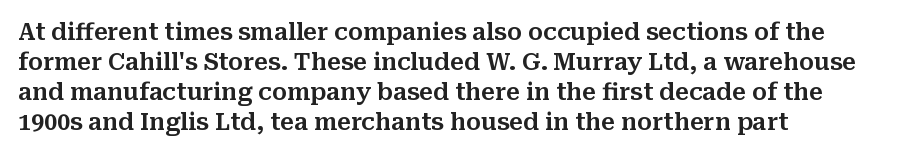
{"italic": "no", "underline": "no", "align": "left", "line_spacing": "normal", "line_spacing_ratio": 1.3, "letter_spacing": "normal", "letter_spacing_em": 0.0, "glyph_px": 23}
